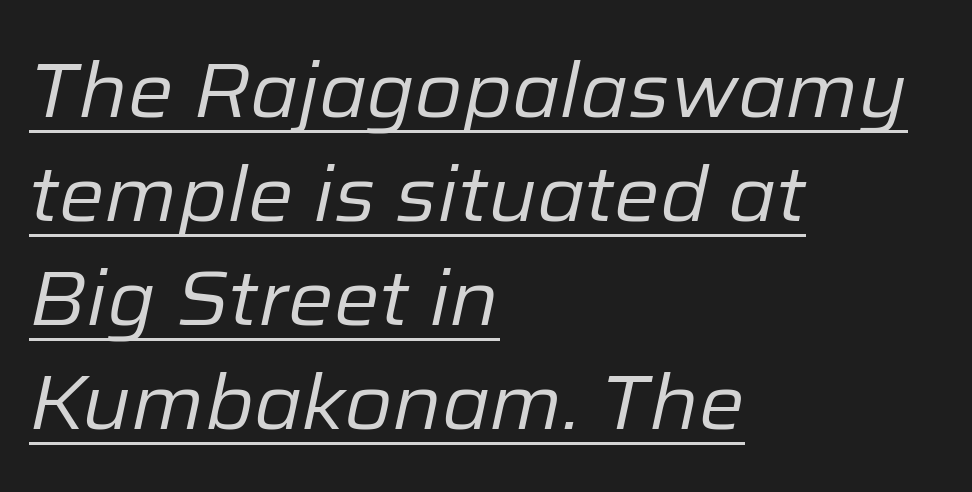
Visually the block forms a straight wall on the left and a jagged coastline on the right. The passage shown stacks its lines at a standard gap. Glyph-to-glyph distance matches everyday printed text. These characters rest on top of a visible drawn line. Is this a fixed-width face? No — the glyphs have proportional, varying widths.
